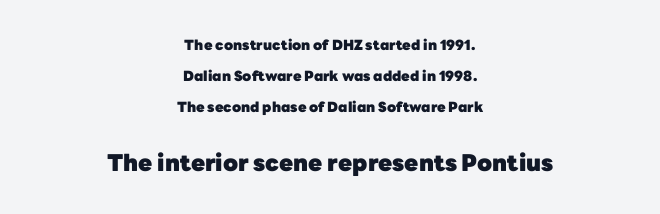
{"italic": "no", "bold": "yes", "underline": "no", "align": "center", "line_spacing": "loose", "line_spacing_ratio": 2.21, "letter_spacing": "normal", "letter_spacing_em": 0.0, "larger_block": "second", "size_ratio": 1.64, "glyph_px": 23}
